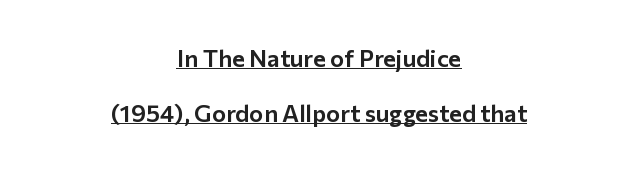
The image shows 24 px text type, upright; set centered, loose line spacing (2.31x), normal letter spacing, underlined.
